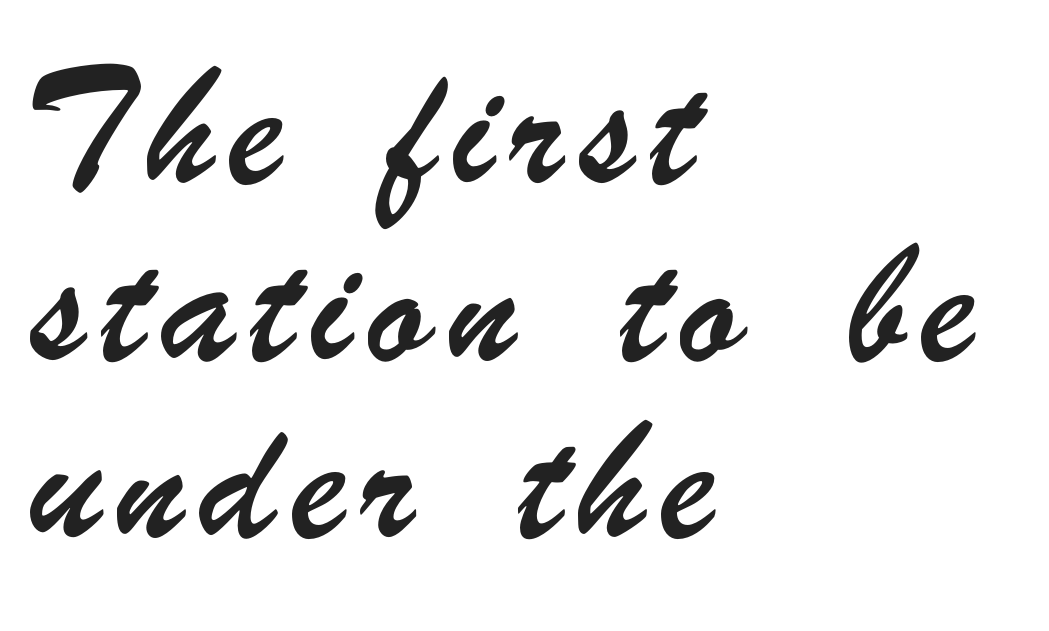
{"serif": "no", "width": "condensed", "stroke_contrast": "low", "x_height": "small", "monospaced": "no", "underline": "no", "align": "left", "line_spacing": "loose", "line_spacing_ratio": 2.36, "glyph_px": 75}
